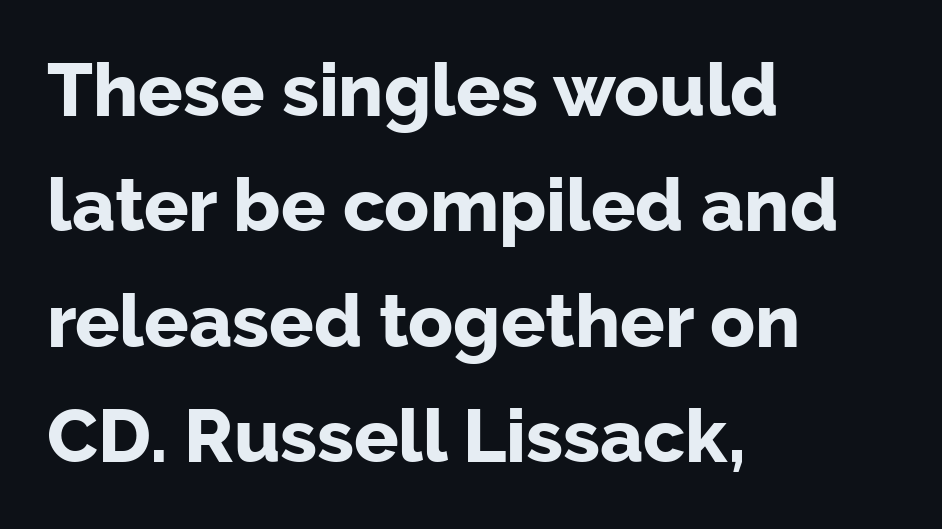
In terms of leading, this rendering sits right in the middle. The typography opts for an upright posture over an oblique one. I'd describe the lettering as bold — thick and assertive. Serif or sans? Sans — the stroke terminals are bare. Descender tails drop into unmarked territory. How are the letters spaced? Ordinarily, with no added tracking.
